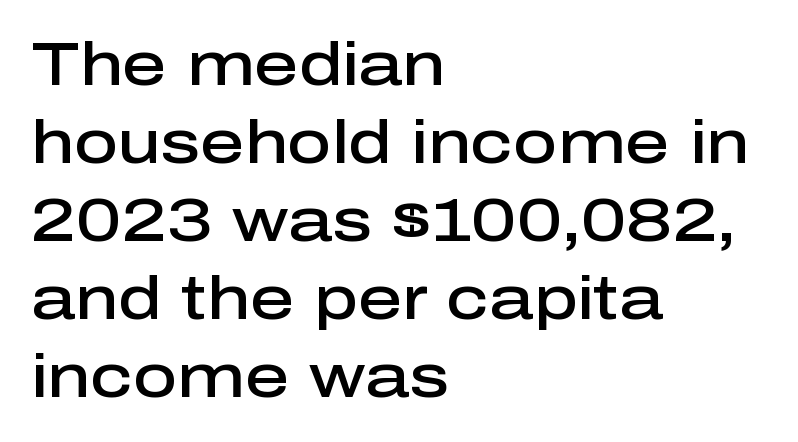
Posture: straight, roman, zero tilt. This sample uses plain, unmodified letter spacing. The typeface chosen for these lines omits serifs. Underline: absent. On the weight axis this lands at semibold, roughly 600.
